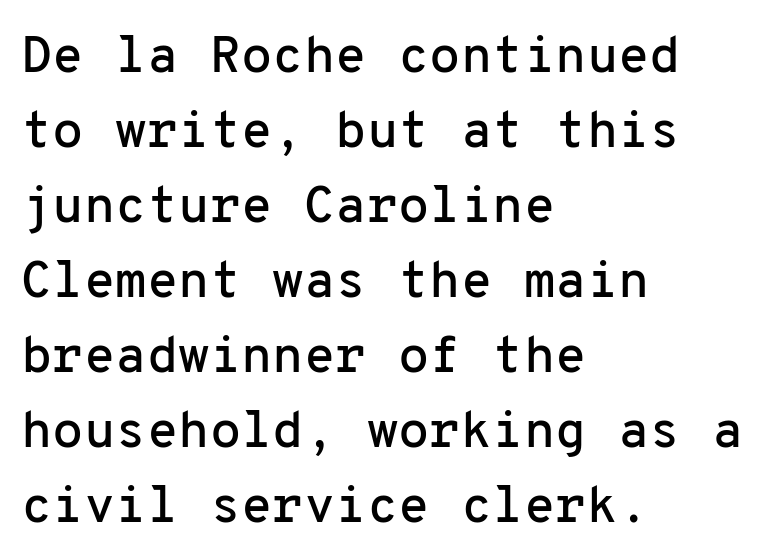
These lines stack with their left ends in a neat column. No extra tracking has been applied to these lines. Successive baselines arrive at the customary interval. Check the space under the baseline: it is left empty. The face used here is monospaced, like something from a code editor. Serif or sans? Sans — the stroke terminals are bare.
